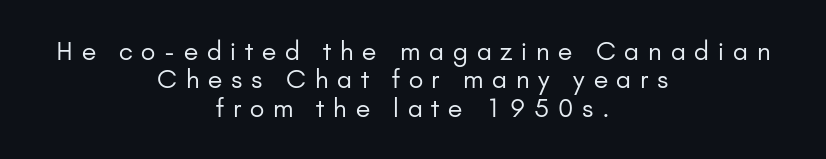
Q: Is the text bold? A: No.
Q: Is the text italic (slanted)? A: No, it is upright.
Q: Is the text underlined? A: No.
Q: How is the paragraph aligned? A: Centered.
Q: Is the spacing between letters normal or unusually wide? A: Unusually wide.
Q: Is the spacing between lines tight, normal or loose? A: Tight.
